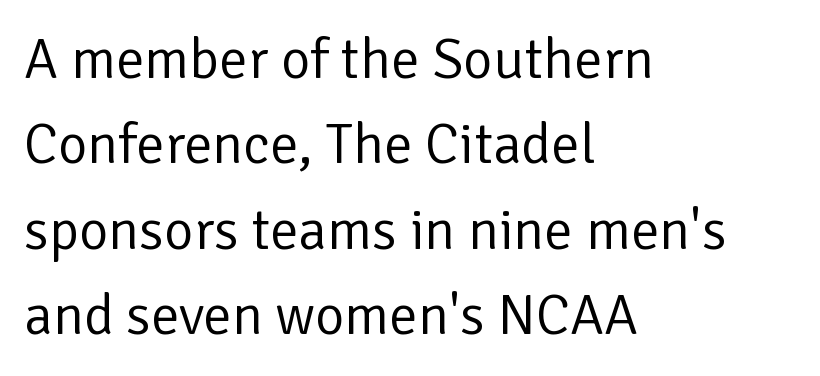
Q: Is the text bold? A: No.
Q: Is the text italic (slanted)? A: No, it is upright.
Q: Is the typeface a serif or a sans-serif typeface? A: Sans-serif.
Q: Is the text underlined? A: No.
Q: How is the paragraph aligned? A: Left-aligned.
Q: Is the spacing between letters normal or unusually wide? A: Normal.
Q: Is the spacing between lines tight, normal or loose? A: Normal.
Q: Width (condensed, normal, or wide)? A: Normal.
Q: Stroke contrast? A: Low.
Q: x-height? A: Medium.
Q: Monospaced? A: No.
